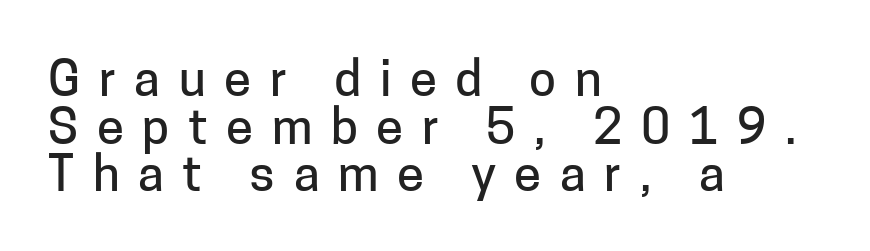
Q: Is the text italic (slanted)? A: No, it is upright.
Q: Is the typeface a serif or a sans-serif typeface? A: Sans-serif.
Q: Is the text underlined? A: No.
Q: How is the paragraph aligned? A: Left-aligned.
Q: Is the spacing between letters normal or unusually wide? A: Unusually wide.
Q: Is the spacing between lines tight, normal or loose? A: Tight.
Q: Width (condensed, normal, or wide)? A: Normal.
Q: Stroke contrast? A: Low.
Q: x-height? A: Medium.
Q: Monospaced? A: No.
